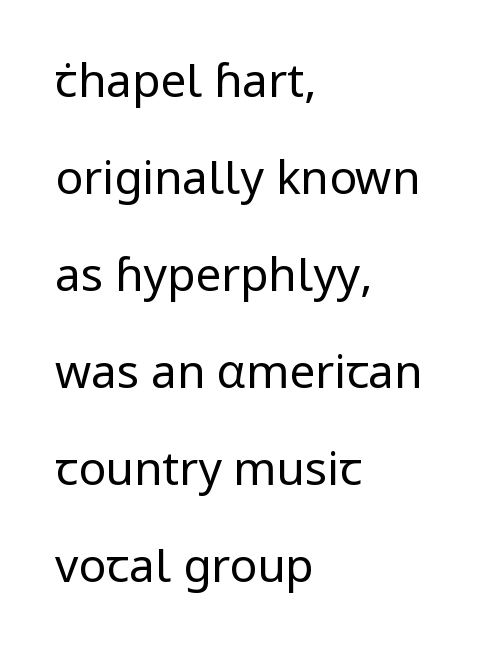
Underline: absent. The face used here is proportionally spaced, like ordinary book or web type. Each line starts at the same left margin while the right side varies. The weight would be labelled regular, book, light, or lighter still. Rendered with straight, roman letterforms.
